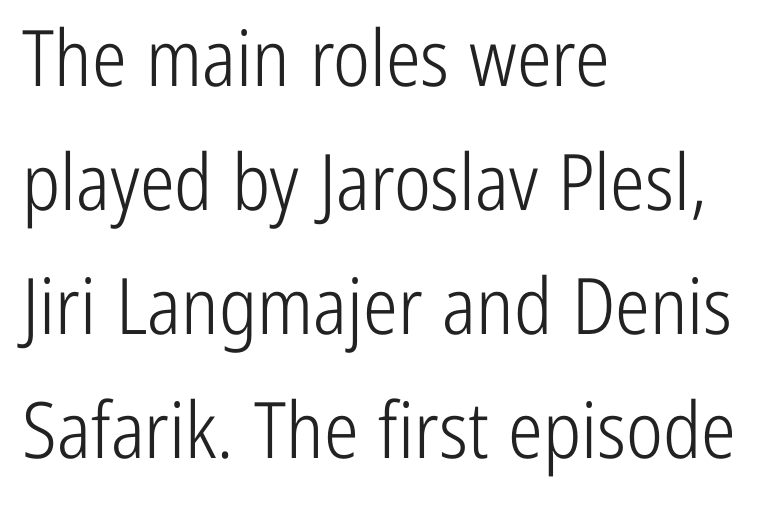
{"serif": "no", "italic": "no", "bold": "no", "weight": "light", "width": "condensed", "stroke_contrast": "low", "x_height": "medium", "monospaced": "no", "underline": "no", "align": "left", "line_spacing": "normal", "line_spacing_ratio": 1.59, "letter_spacing": "normal", "letter_spacing_em": 0.0, "glyph_px": 78}
